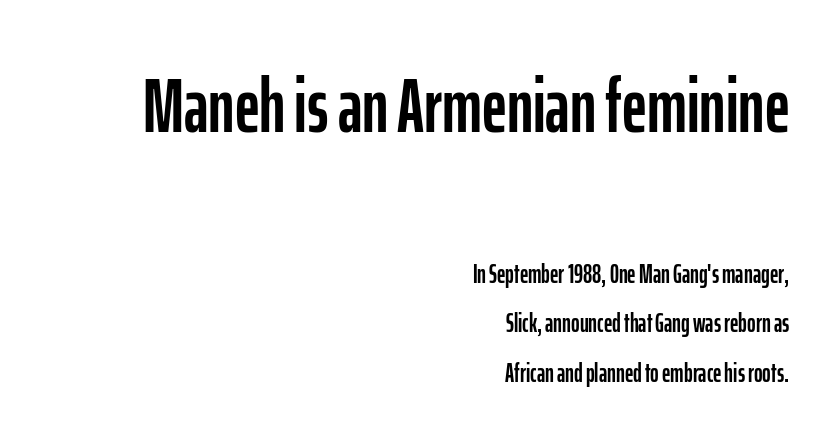
Spacing verdict: proportional, widths tailored to each character. Posture: upright roman. Horizontal bands of white between lines are thick stripes. Two sizes are in play, and the larger belongs to the first block.
